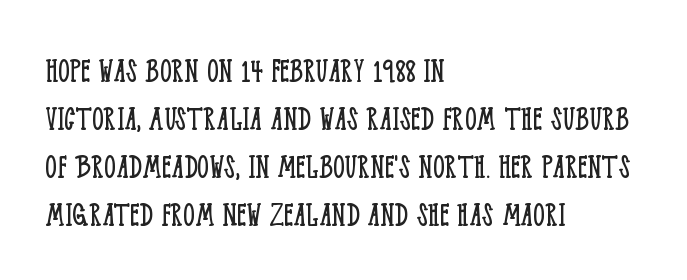
Q: Is the text bold? A: No.
Q: Is the text italic (slanted)? A: No, it is upright.
Q: Is the typeface a serif or a sans-serif typeface? A: Serif.
Q: Is the text underlined? A: No.
Q: How is the paragraph aligned? A: Left-aligned.
Q: Is the spacing between letters normal or unusually wide? A: Normal.
Q: Is the spacing between lines tight, normal or loose? A: Normal.
Q: Width (condensed, normal, or wide)? A: Condensed.
Q: Stroke contrast? A: Low.
Q: x-height? A: Large.
Q: Monospaced? A: No.
